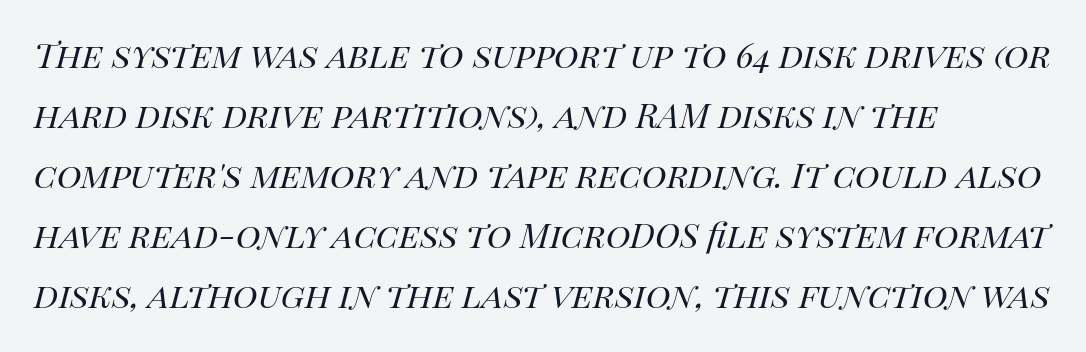
Q: Is the text bold? A: No.
Q: Is the text italic (slanted)? A: Yes, it leans right by about 14 degrees.
Q: Is the text underlined? A: No.
Q: How is the paragraph aligned? A: Left-aligned.
Q: Is the spacing between letters normal or unusually wide? A: Normal.
Q: Is the spacing between lines tight, normal or loose? A: Normal.
Q: Width (condensed, normal, or wide)? A: Normal.
Q: Stroke contrast? A: High.
Q: x-height? A: Large.
Q: Monospaced? A: No.
